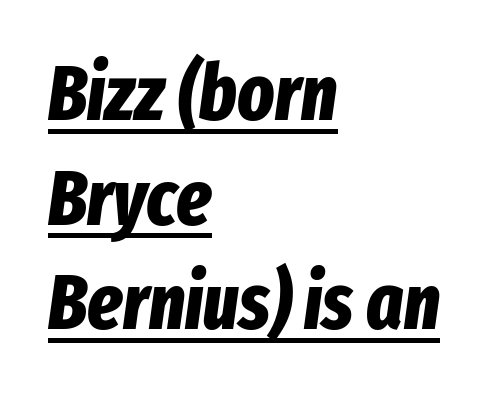
A dark, heavy texture on the line: the type is bold. A typesetter would call this zero additional tracking. This is oblique type, the kind used for emphasis or titles. This sample keeps an unexceptional amount of space between lines.
